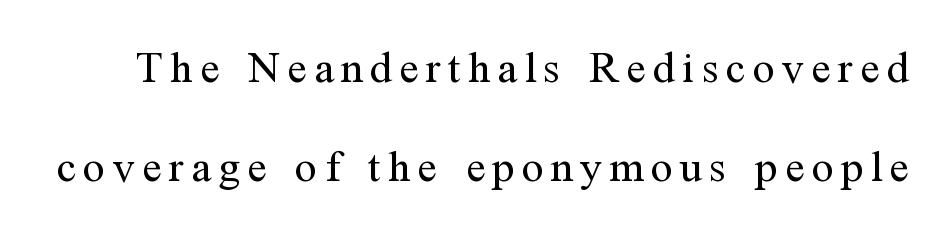
Q: Is the text bold? A: No.
Q: Is the text italic (slanted)? A: No, it is upright.
Q: Is the typeface a serif or a sans-serif typeface? A: Serif.
Q: Is the text underlined? A: No.
Q: Is the spacing between lines tight, normal or loose? A: Loose.
Q: Width (condensed, normal, or wide)? A: Normal.
Q: Stroke contrast? A: Medium.
Q: x-height? A: Medium.
Q: Monospaced? A: No.
